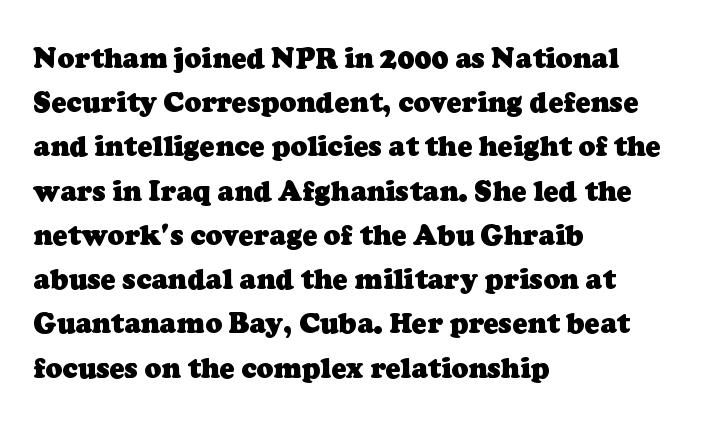
Q: Is the text bold? A: Yes.
Q: Is the typeface a serif or a sans-serif typeface? A: Serif.
Q: Is the text underlined? A: No.
Q: How is the paragraph aligned? A: Left-aligned.
Q: Is the spacing between letters normal or unusually wide? A: Normal.
Q: Is the spacing between lines tight, normal or loose? A: Normal.
Q: Width (condensed, normal, or wide)? A: Normal.
Q: Stroke contrast? A: Low.
Q: x-height? A: Medium.
Q: Monospaced? A: No.
